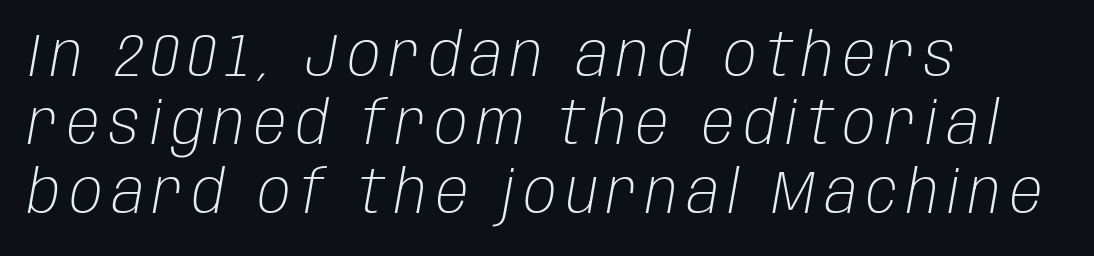
{"italic": "yes", "lean": "right", "slant_degrees": 10, "bold": "no", "weight": "light", "width": "condensed", "stroke_contrast": "low", "x_height": "large", "monospaced": "no", "underline": "no", "align": "left", "line_spacing": "tight", "line_spacing_ratio": 1.14, "glyph_px": 60}
